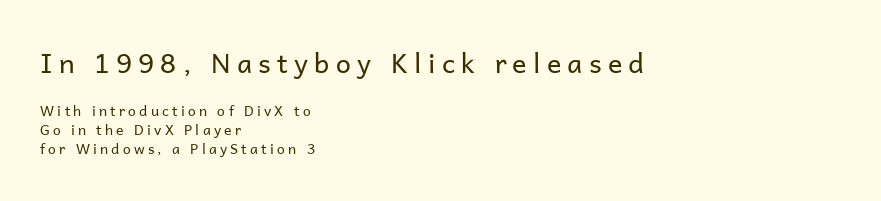
The image shows 27 px text type, upright; set left-aligned, normal line spacing (1.36x), unusually wide letter spacing (+0.23 em), not underlined; the first (top) block is 1.93x larger.
